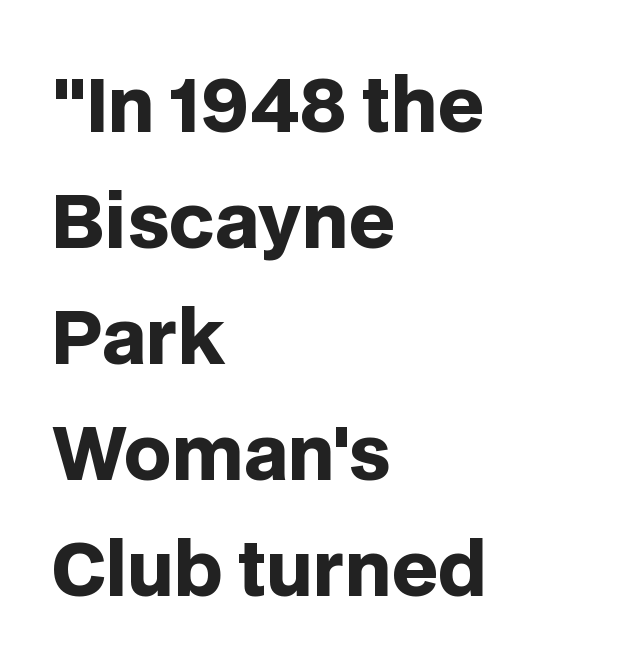
Q: Is the text bold? A: Yes.
Q: Is the text italic (slanted)? A: No, it is upright.
Q: Is the typeface a serif or a sans-serif typeface? A: Sans-serif.
Q: Is the text underlined? A: No.
Q: How is the paragraph aligned? A: Left-aligned.
Q: Is the spacing between letters normal or unusually wide? A: Normal.
Q: Is the spacing between lines tight, normal or loose? A: Normal.
Q: Width (condensed, normal, or wide)? A: Normal.
Q: Stroke contrast? A: Low.
Q: x-height? A: Large.
Q: Monospaced? A: No.
